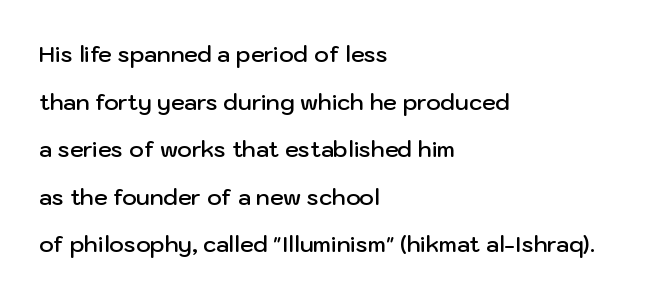
The image shows 22 px text type, upright; set left-aligned, loose line spacing (2.16x), normal letter spacing, not underlined.
